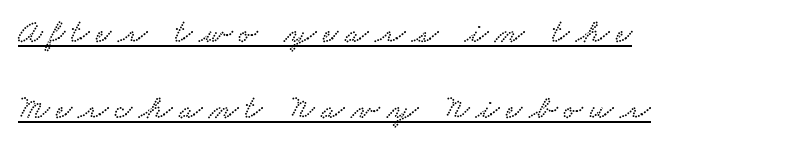
The image shows 34 px wide serif type; set left-aligned, loose line spacing (2.24x), unusually wide letter spacing (+0.2 em), underlined; low stroke contrast and a small x-height.
